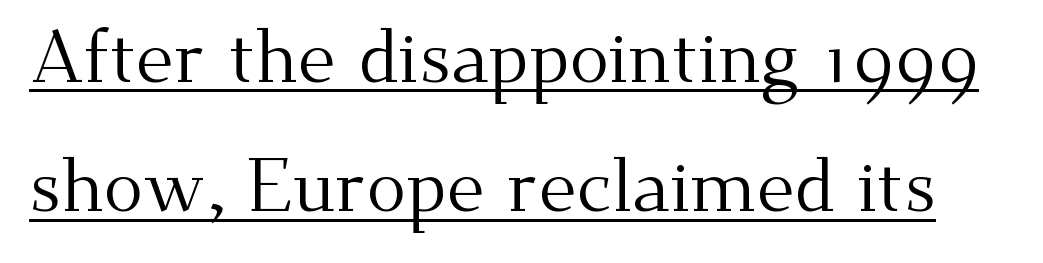
Q: Is the text bold? A: No.
Q: Is the text italic (slanted)? A: No, it is upright.
Q: Is the typeface a serif or a sans-serif typeface? A: Serif.
Q: Is the text underlined? A: Yes.
Q: Is the spacing between letters normal or unusually wide? A: Normal.
Q: Width (condensed, normal, or wide)? A: Normal.
Q: Stroke contrast? A: Medium.
Q: x-height? A: Small.
Q: Monospaced? A: No.
